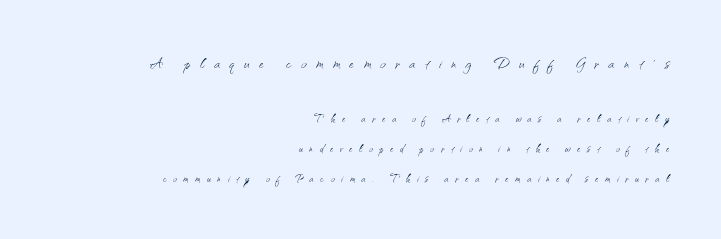
The image shows 20 px text type; set right-aligned, loose line spacing (2.12x), unusually wide letter spacing (+0.48 em), not underlined; the first (top) block is 1.43x larger.
